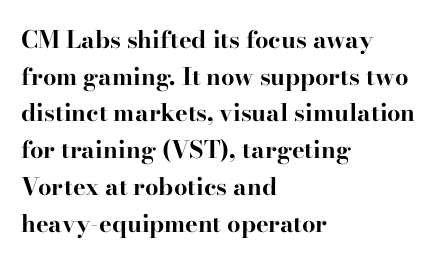
Q: Is the text bold? A: Yes.
Q: Is the text italic (slanted)? A: No, it is upright.
Q: Is the text underlined? A: No.
Q: How is the paragraph aligned? A: Left-aligned.
Q: Is the spacing between letters normal or unusually wide? A: Normal.
Q: Is the spacing between lines tight, normal or loose? A: Normal.
